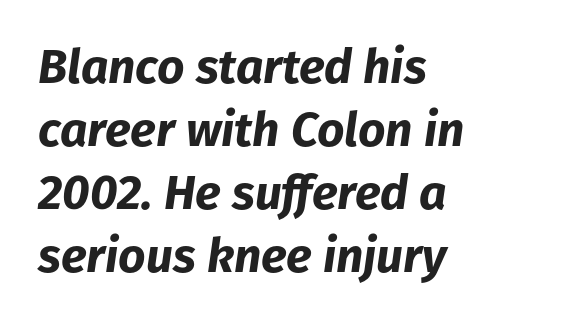
{"italic": "yes", "lean": "right", "slant_degrees": 8, "bold": "yes", "weight": "bold", "width": "normal", "stroke_contrast": "low", "x_height": "medium", "monospaced": "no", "underline": "no", "align": "left", "line_spacing": "normal", "line_spacing_ratio": 1.31, "letter_spacing": "normal", "letter_spacing_em": 0.0, "glyph_px": 48}
